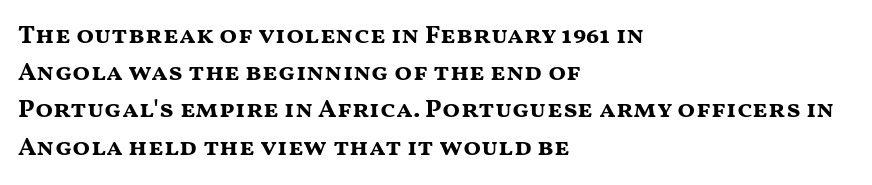
Q: Is the text bold? A: Yes.
Q: Is the text italic (slanted)? A: No, it is upright.
Q: Is the text underlined? A: No.
Q: How is the paragraph aligned? A: Left-aligned.
Q: Is the spacing between letters normal or unusually wide? A: Normal.
Q: Is the spacing between lines tight, normal or loose? A: Normal.
